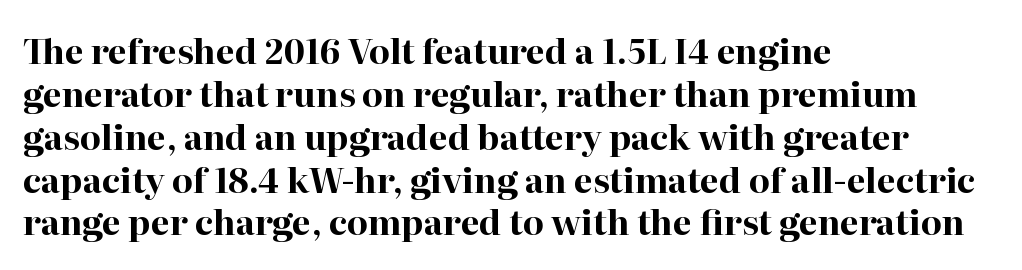
Q: Is the text bold? A: Yes.
Q: Is the text italic (slanted)? A: No, it is upright.
Q: Is the typeface a serif or a sans-serif typeface? A: Serif.
Q: Is the text underlined? A: No.
Q: How is the paragraph aligned? A: Left-aligned.
Q: Is the spacing between letters normal or unusually wide? A: Normal.
Q: Is the spacing between lines tight, normal or loose? A: Normal.
Q: Width (condensed, normal, or wide)? A: Normal.
Q: Stroke contrast? A: High.
Q: x-height? A: Medium.
Q: Monospaced? A: No.
